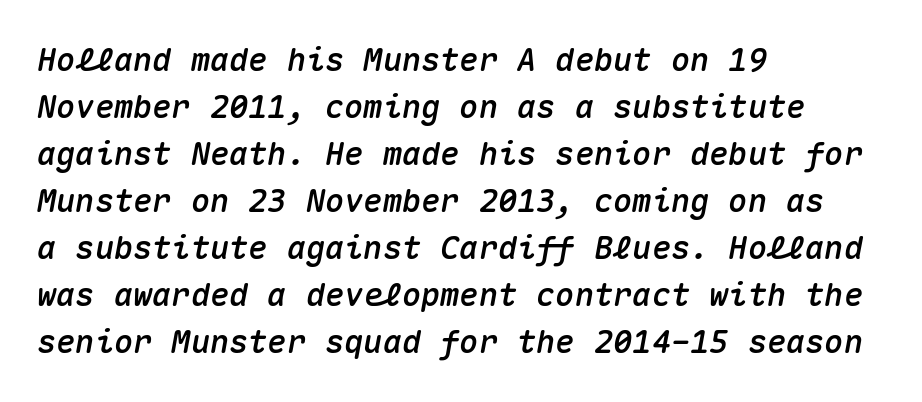
The image shows 32 px text type, italic (leaning right), monospaced; set left-aligned, normal line spacing (1.47x), normal letter spacing, not underlined; medium stroke contrast and a medium x-height.
